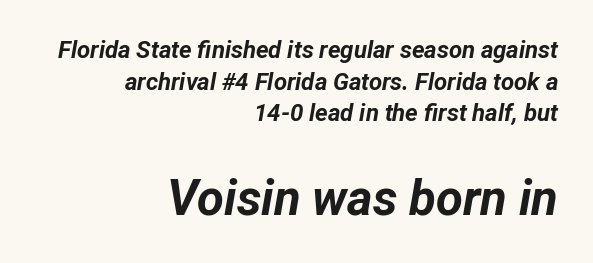
Q: Is the text bold? A: Yes.
Q: Is the text italic (slanted)? A: Yes, it leans right by about 12 degrees.
Q: Is the text underlined? A: No.
Q: How is the paragraph aligned? A: Right-aligned.
Q: Is the spacing between letters normal or unusually wide? A: Normal.
Q: Is the spacing between lines tight, normal or loose? A: Normal.
Q: Which block of text is set in a larger size, the first (top) or the second (bottom)? A: The second (bottom) one.
Q: Width (condensed, normal, or wide)? A: Normal.
Q: Stroke contrast? A: Low.
Q: x-height? A: Medium.
Q: Monospaced? A: No.
